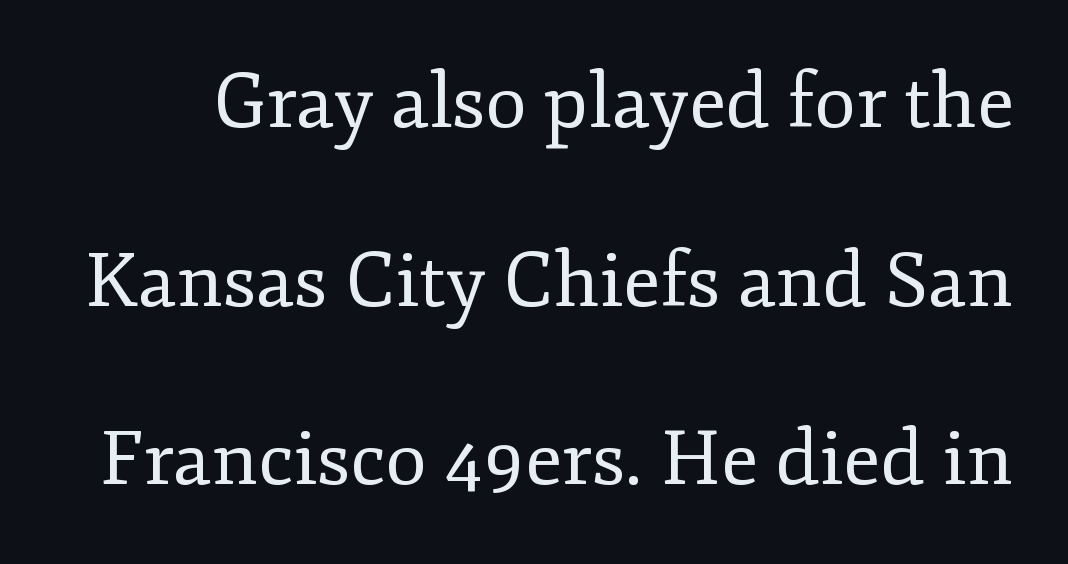
The image shows 76 px regular-weight serif type, upright; set loose line spacing (2.35x), normal letter spacing, not underlined; low stroke contrast and a small x-height.
